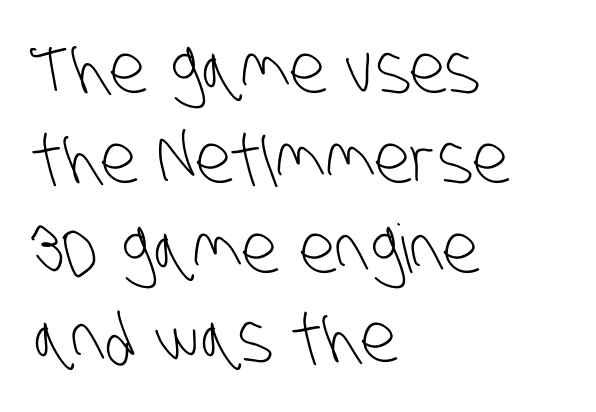
The image shows 67 px light, condensed sans-serif type; set left-aligned, normal line spacing (1.34x), normal letter spacing, not underlined; low stroke contrast and a large x-height.
